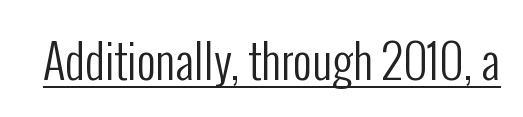
Tall strokes in this sample are plumb rather than angled. Compared with a typical body face, this is equally light or lighter still. A typographer would call this underscored text. This rendering leaves character spacing at its baseline value.
